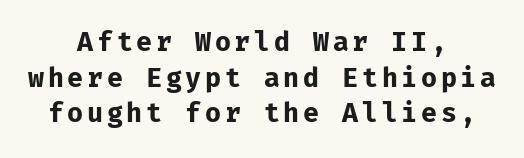
{"italic": "no", "bold": "yes", "underline": "no", "align": "center", "line_spacing": "normal", "line_spacing_ratio": 1.37, "glyph_px": 26}
